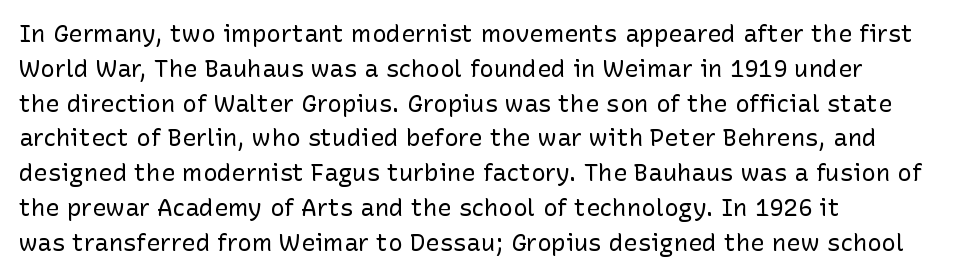
Q: Is the text bold? A: No.
Q: Is the text italic (slanted)? A: No, it is upright.
Q: Is the text underlined? A: No.
Q: How is the paragraph aligned? A: Left-aligned.
Q: Is the spacing between letters normal or unusually wide? A: Normal.
Q: Is the spacing between lines tight, normal or loose? A: Normal.
